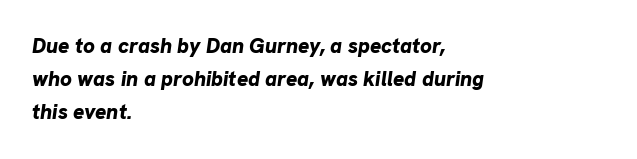
{"italic": "yes", "lean": "right", "slant_degrees": 8, "bold": "yes", "underline": "no", "align": "left", "line_spacing": "normal", "line_spacing_ratio": 1.58, "letter_spacing": "normal", "letter_spacing_em": 0.0, "glyph_px": 21}
